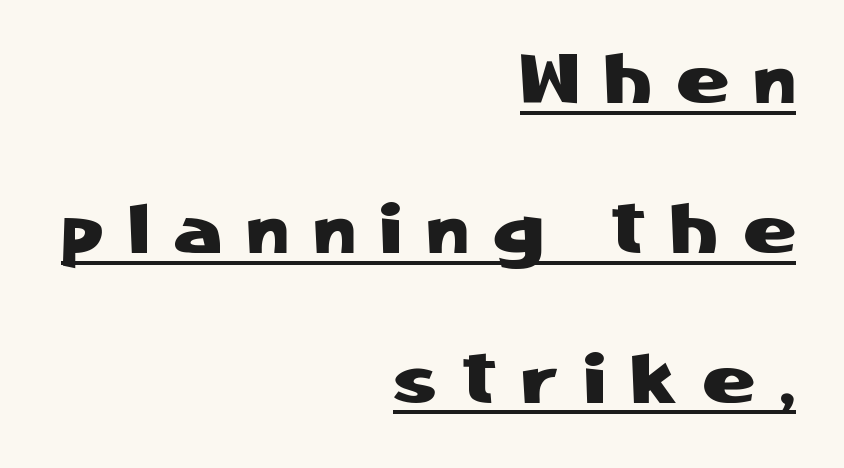
Q: Is the text italic (slanted)? A: No, it is upright.
Q: Is the typeface a serif or a sans-serif typeface? A: Sans-serif.
Q: Is the text underlined? A: Yes.
Q: How is the paragraph aligned? A: Right-aligned.
Q: Is the spacing between letters normal or unusually wide? A: Unusually wide.
Q: Is the spacing between lines tight, normal or loose? A: Loose.
Q: Width (condensed, normal, or wide)? A: Normal.
Q: Stroke contrast? A: Low.
Q: x-height? A: Medium.
Q: Monospaced? A: No.
